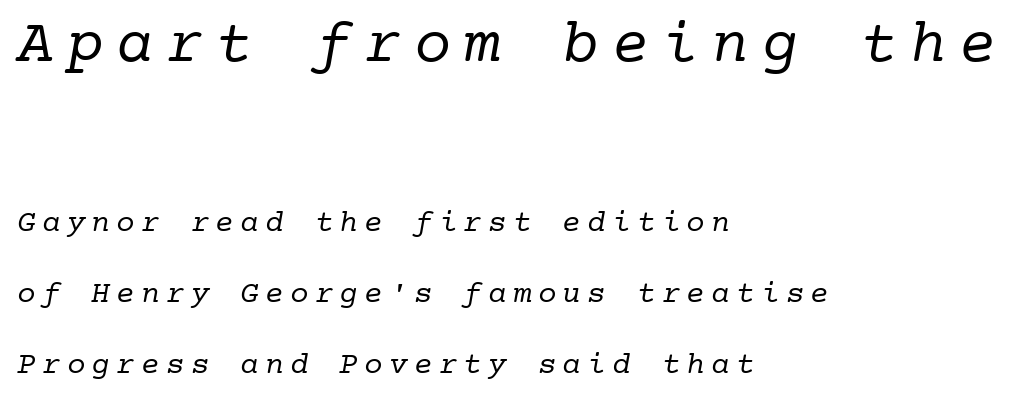
Q: Is the text bold? A: No.
Q: Is the typeface a serif or a sans-serif typeface? A: Serif.
Q: Is the text underlined? A: No.
Q: How is the paragraph aligned? A: Left-aligned.
Q: Is the spacing between letters normal or unusually wide? A: Unusually wide.
Q: Is the spacing between lines tight, normal or loose? A: Loose.
Q: Which block of text is set in a larger size, the first (top) or the second (bottom)? A: The first (top) one.
Q: Width (condensed, normal, or wide)? A: Normal.
Q: Stroke contrast? A: Low.
Q: x-height? A: Medium.
Q: Monospaced? A: Yes.
